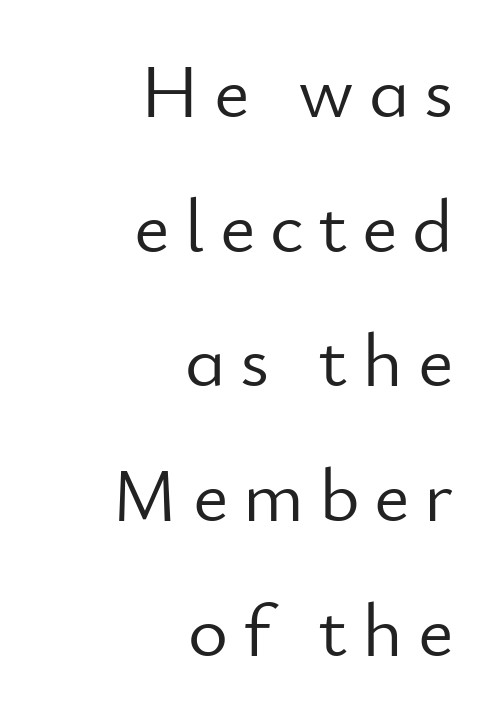
The designer went with a sans here, leaving each stem footless. Do the characters align in a grid? No, the font is proportional. These lines are set flush right with a ragged left edge. Italic: no, the glyphs are upright roman. Stems here are at most as thick as an everyday book face.
